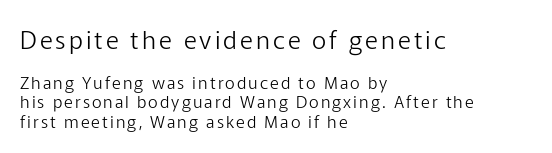
Q: Is the text bold? A: No.
Q: Is the text italic (slanted)? A: No, it is upright.
Q: Is the text underlined? A: No.
Q: How is the paragraph aligned? A: Left-aligned.
Q: Is the spacing between lines tight, normal or loose? A: Tight.
Q: Which block of text is set in a larger size, the first (top) or the second (bottom)? A: The first (top) one.
